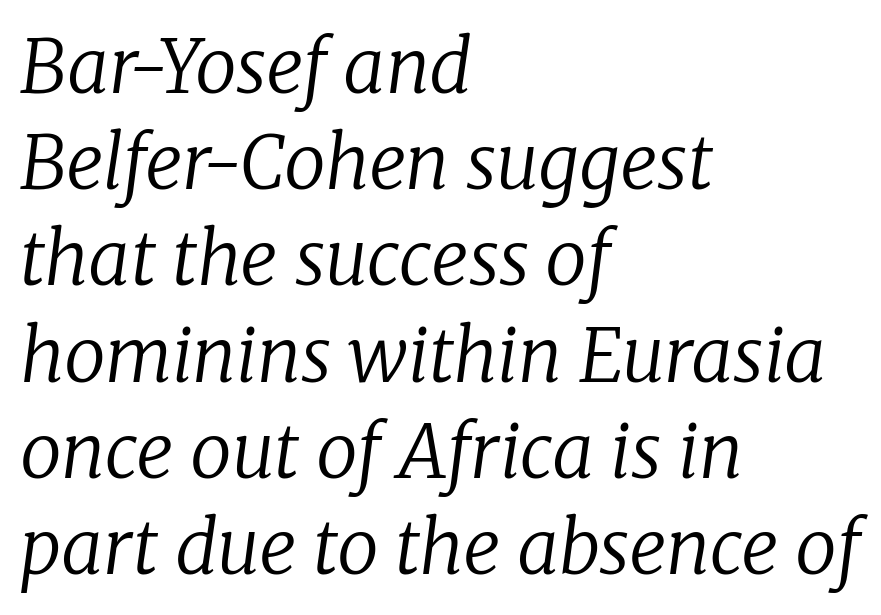
These lines are rendered in a variable-pitch font. The rendering uses a moderate line-height, typical for paragraphs. I'd call this a serif setting — the letters wear small feet. The letters look calm and open, with moderate or lighter stems.
